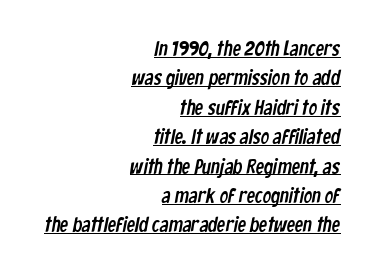
Characters follow at the spacing the type designer built in. The setting favours the right margin, as signatures and pull-quotes sometimes do. In terms of leading, this rendering sits right in the middle. The sample's only ornament is a line tracing under the words.
